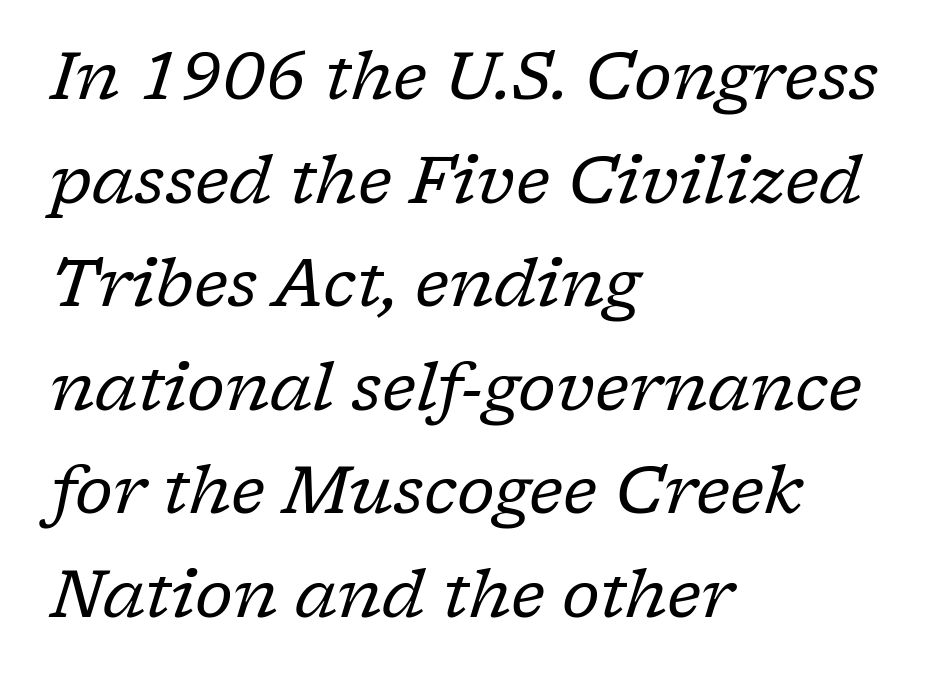
Q: Is the text bold? A: No.
Q: Is the text italic (slanted)? A: Yes, it leans right by about 17 degrees.
Q: Is the typeface a serif or a sans-serif typeface? A: Serif.
Q: Is the text underlined? A: No.
Q: How is the paragraph aligned? A: Left-aligned.
Q: Is the spacing between letters normal or unusually wide? A: Normal.
Q: Is the spacing between lines tight, normal or loose? A: Normal.
Q: Width (condensed, normal, or wide)? A: Normal.
Q: Stroke contrast? A: Low.
Q: x-height? A: Medium.
Q: Monospaced? A: No.
